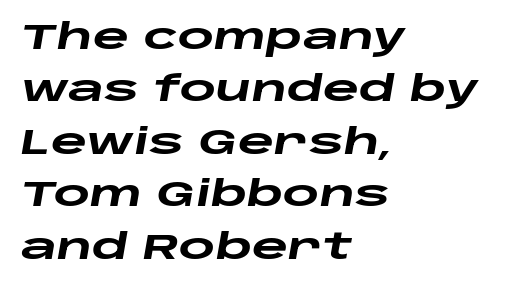
Observe the lean: these are italic letterforms. If you drew a ruler down the left edge, every line would touch it. Does extra space separate the letters? No, they use regular spacing. The strip under each line holds only bare page. Character widths vary here, with narrow letters taking less room than wide ones. Vertically, the passage feels balanced, rows spaced as you'd expect.
